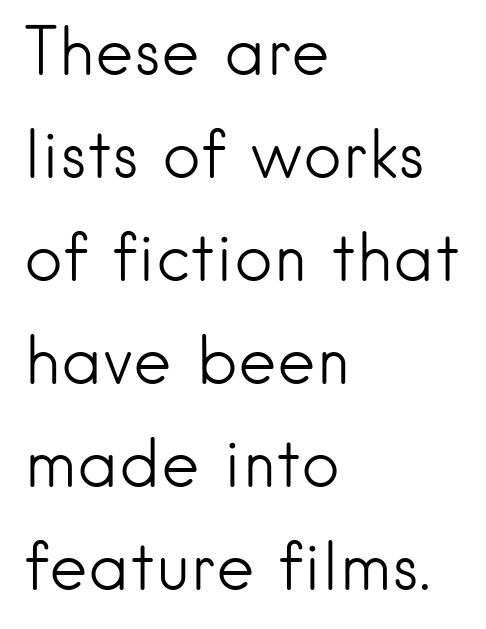
No extra ink here — the face is not bold. Designer's note — italics off, roman on. The passage shown has conventional tracking throughout. Nobody drew a line under any word here. In CSS terms this would be text-align: left.
